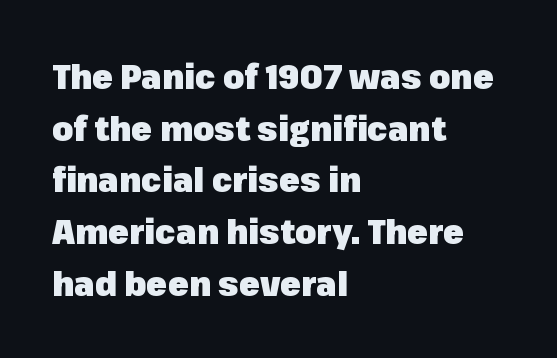
Q: Is the text bold? A: Yes.
Q: Is the text italic (slanted)? A: No, it is upright.
Q: Is the typeface a serif or a sans-serif typeface? A: Sans-serif.
Q: Is the text underlined? A: No.
Q: How is the paragraph aligned? A: Left-aligned.
Q: Is the spacing between letters normal or unusually wide? A: Normal.
Q: Is the spacing between lines tight, normal or loose? A: Normal.
Q: Width (condensed, normal, or wide)? A: Normal.
Q: Stroke contrast? A: Low.
Q: x-height? A: Medium.
Q: Monospaced? A: No.
